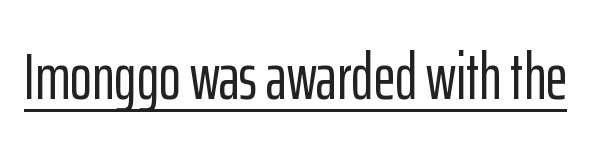
Q: Is the text italic (slanted)? A: No, it is upright.
Q: Is the typeface a serif or a sans-serif typeface? A: Sans-serif.
Q: Is the text underlined? A: Yes.
Q: Is the spacing between letters normal or unusually wide? A: Normal.
Q: Width (condensed, normal, or wide)? A: Condensed.
Q: Stroke contrast? A: Low.
Q: x-height? A: Medium.
Q: Monospaced? A: No.
